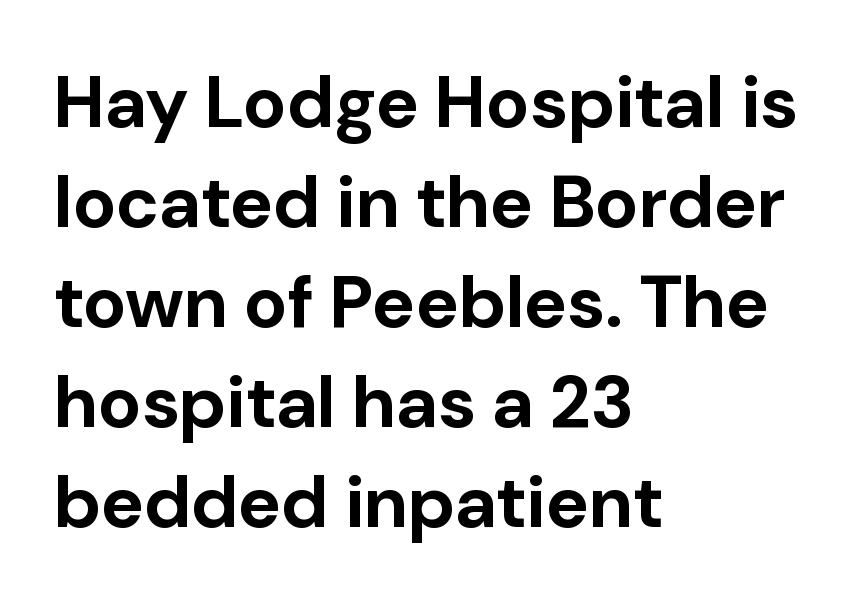
How heavy is the stroke? Heavy — this is a bold. Descender tails drop into unmarked territory. Spacing verdict: proportional, widths tailored to each character. This sample uses an upright cut, with every glyph sitting square on the baseline.
